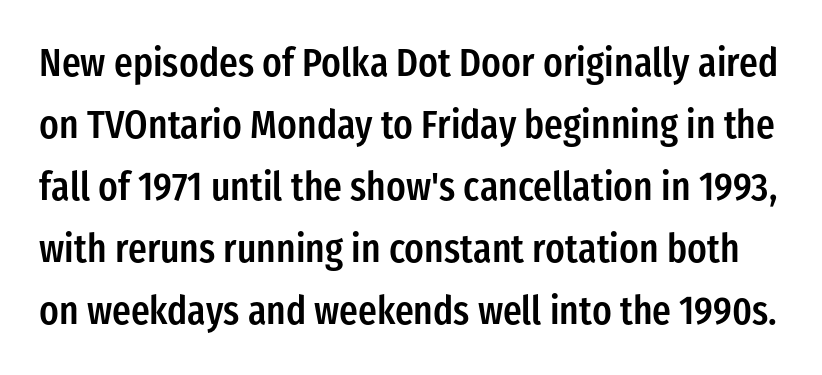
The image shows 39 px semibold, condensed sans-serif type, upright; set normal line spacing (1.59x), normal letter spacing, not underlined; low stroke contrast and a medium x-height.
